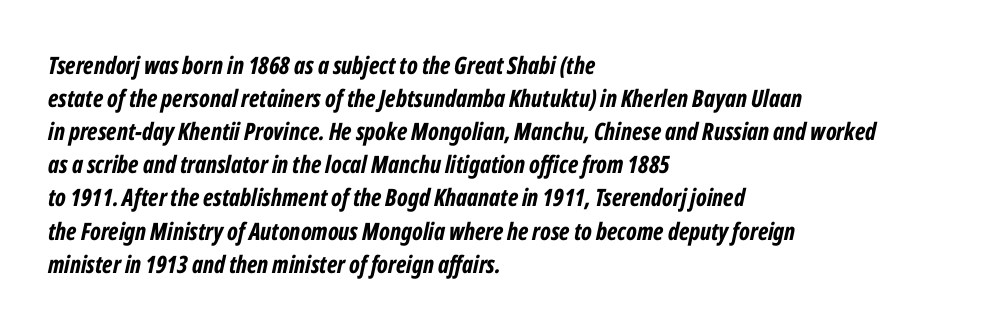
The image shows 24 px bold type, italic (leaning right); set left-aligned, normal line spacing (1.38x), normal letter spacing, not underlined.
